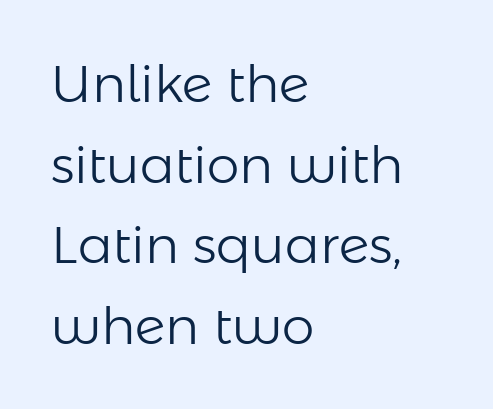
Q: Is the text bold? A: No.
Q: Is the text italic (slanted)? A: No, it is upright.
Q: Is the typeface a serif or a sans-serif typeface? A: Sans-serif.
Q: Is the text underlined? A: No.
Q: How is the paragraph aligned? A: Left-aligned.
Q: Is the spacing between letters normal or unusually wide? A: Normal.
Q: Is the spacing between lines tight, normal or loose? A: Normal.
Q: Width (condensed, normal, or wide)? A: Normal.
Q: Stroke contrast? A: Low.
Q: x-height? A: Medium.
Q: Monospaced? A: No.
